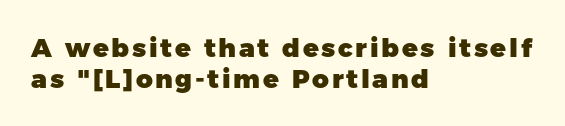
Nope, not italic — everything's standing straight. Caption: bold face, heavy strokes. The paragraph shown leans on its left margin. The baseline area is clear.
